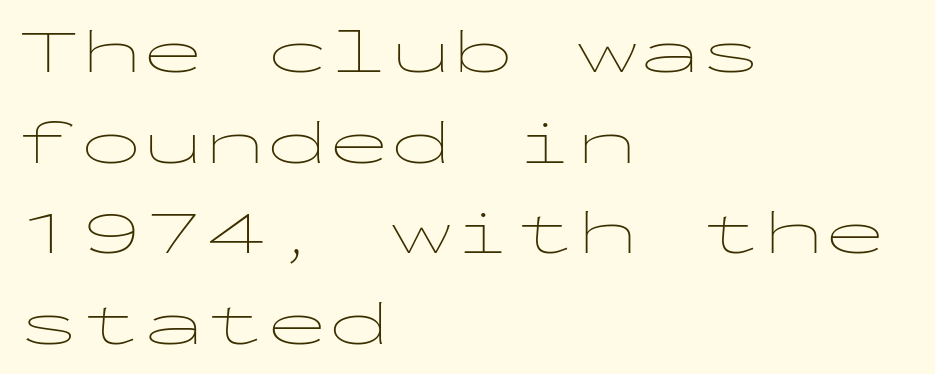
All the whitespace from short lines collects on the right. Glyph-to-glyph distance matches everyday printed text. This sample has the even, mechanical cadence of fixed-width lettering. Unmarked baselines from the first word to the last. On a weight scale, this lands at 450 or below.
